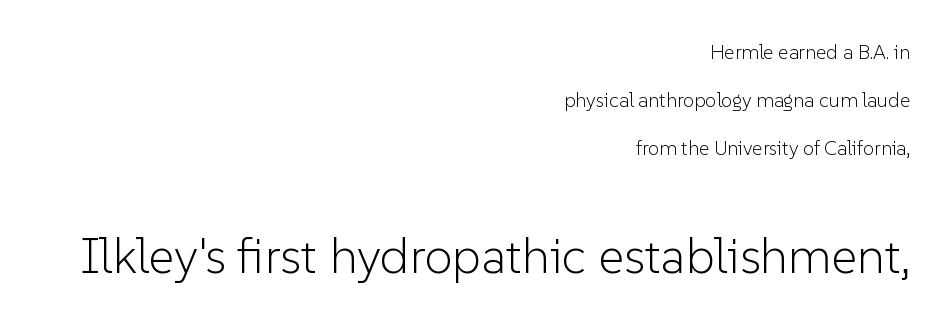
The image shows 50 px light sans-serif type, upright; set right-aligned, loose line spacing (2.41x), normal letter spacing, not underlined; the second (bottom) block is 2.5x larger; low stroke contrast and a medium x-height.
